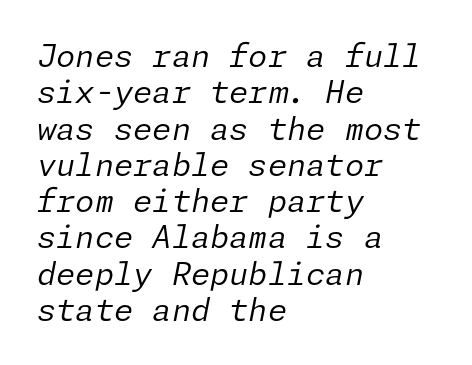
{"italic": "yes", "lean": "right", "slant_degrees": 11, "bold": "no", "weight": "regular", "width": "normal", "stroke_contrast": "low", "x_height": "medium", "underline": "no", "align": "left", "line_spacing_ratio": 1.17, "letter_spacing": "normal", "letter_spacing_em": 0.0, "glyph_px": 31}
